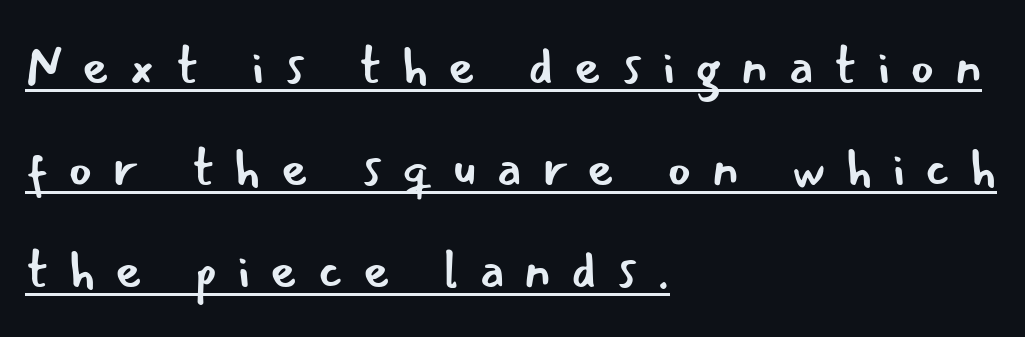
It's the straight-up-and-down kind of type. Underline: present. Do the characters align in a grid? No, the font is proportional. Rows of type keep a wide berth in the vertical direction.
